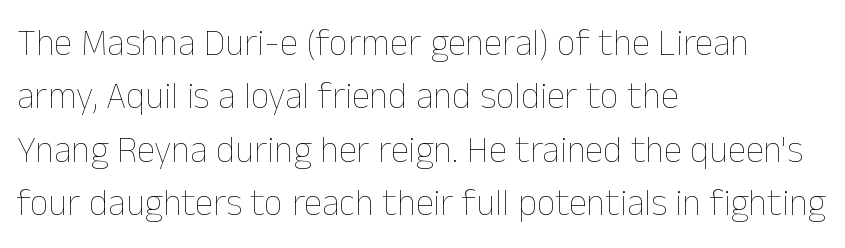
Q: Is the text bold? A: No.
Q: Is the text italic (slanted)? A: No, it is upright.
Q: Is the text underlined? A: No.
Q: How is the paragraph aligned? A: Left-aligned.
Q: Is the spacing between letters normal or unusually wide? A: Normal.
Q: Is the spacing between lines tight, normal or loose? A: Normal.
Q: Width (condensed, normal, or wide)? A: Normal.
Q: Stroke contrast? A: Low.
Q: x-height? A: Medium.
Q: Monospaced? A: No.
